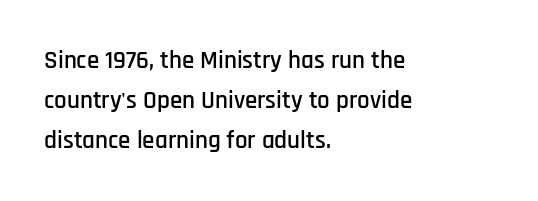
{"italic": "no", "underline": "no", "align": "left", "line_spacing": "normal", "line_spacing_ratio": 1.6, "letter_spacing": "normal", "letter_spacing_em": 0.0, "glyph_px": 25}
